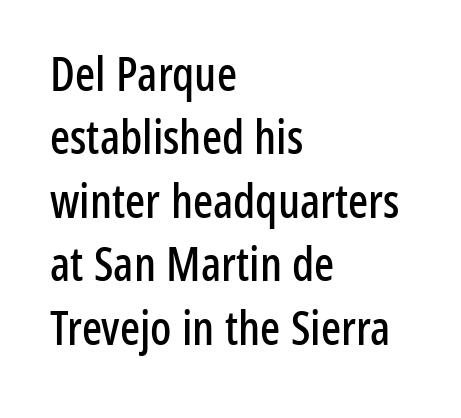
Q: Is the text italic (slanted)? A: No, it is upright.
Q: Is the typeface a serif or a sans-serif typeface? A: Sans-serif.
Q: Is the text underlined? A: No.
Q: How is the paragraph aligned? A: Left-aligned.
Q: Is the spacing between letters normal or unusually wide? A: Normal.
Q: Is the spacing between lines tight, normal or loose? A: Normal.
Q: Width (condensed, normal, or wide)? A: Condensed.
Q: Stroke contrast? A: Low.
Q: x-height? A: Medium.
Q: Monospaced? A: No.
